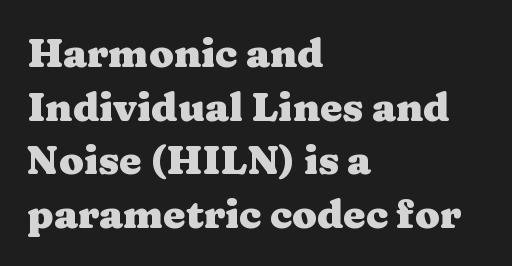
Q: Is the text bold? A: Yes.
Q: Is the text italic (slanted)? A: No, it is upright.
Q: Is the typeface a serif or a sans-serif typeface? A: Serif.
Q: Is the text underlined? A: No.
Q: How is the paragraph aligned? A: Left-aligned.
Q: Is the spacing between letters normal or unusually wide? A: Normal.
Q: Is the spacing between lines tight, normal or loose? A: Normal.
Q: Width (condensed, normal, or wide)? A: Wide.
Q: Stroke contrast? A: Medium.
Q: x-height? A: Medium.
Q: Monospaced? A: No.
